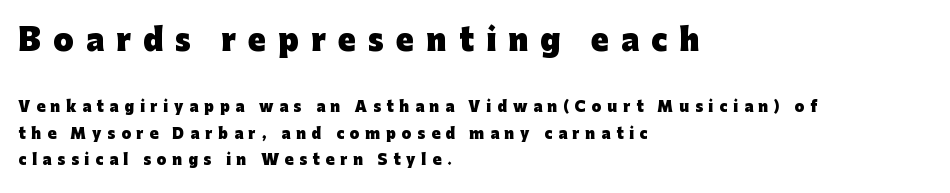
Caption: multi-line text, flush left, ragged right. Underlining? Definitely not there. This sample uses expanded letter spacing, leaving extra air between glyphs. The rendering uses natural spacing where letterforms have individual widths.
